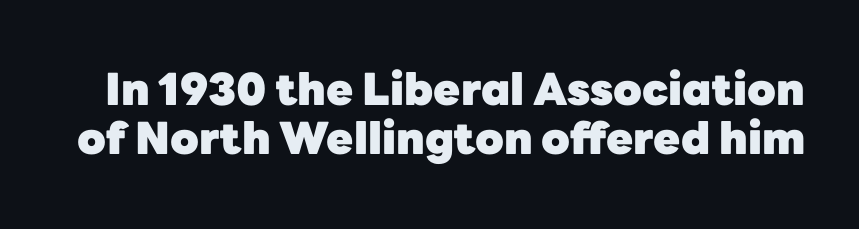
The image shows 44 px heavy sans-serif type, upright; set tight line spacing (1.12x), normal letter spacing, not underlined; low stroke contrast and a medium x-height.
